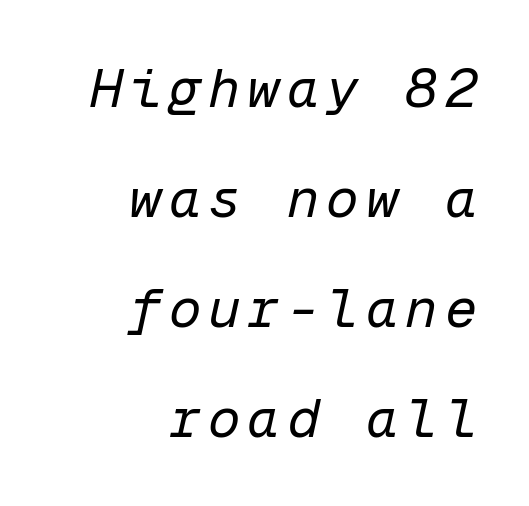
{"italic": "yes", "lean": "right", "slant_degrees": 12, "bold": "no", "weight": "regular", "width": "normal", "stroke_contrast": "low", "x_height": "medium", "monospaced": "yes", "underline": "no", "align": "right", "line_spacing": "loose", "line_spacing_ratio": 2.04, "glyph_px": 54}
